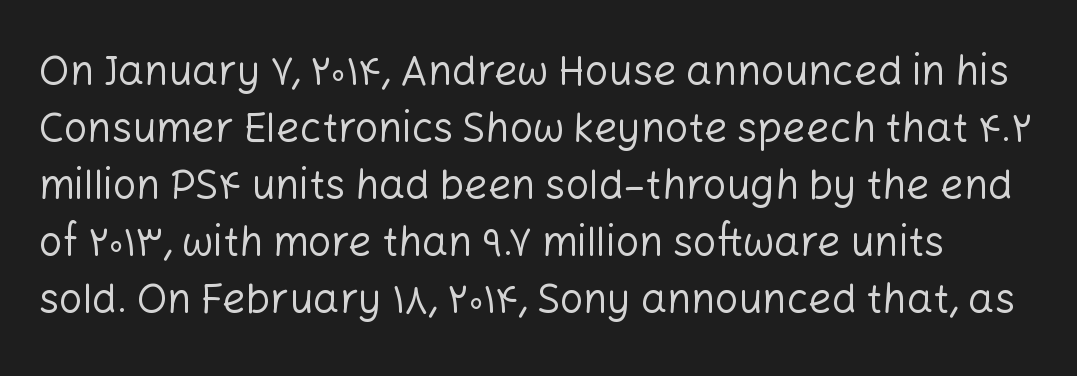
Q: Is the text bold? A: No.
Q: Is the text italic (slanted)? A: No, it is upright.
Q: Is the typeface a serif or a sans-serif typeface? A: Sans-serif.
Q: Is the text underlined? A: No.
Q: Is the spacing between letters normal or unusually wide? A: Normal.
Q: Is the spacing between lines tight, normal or loose? A: Normal.
Q: Width (condensed, normal, or wide)? A: Normal.
Q: Stroke contrast? A: Low.
Q: x-height? A: Medium.
Q: Monospaced? A: No.
